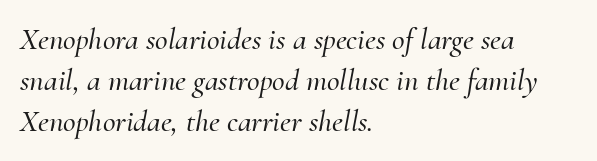
{"serif": "yes", "italic": "yes", "lean": "right", "slant_degrees": 10, "width": "normal", "stroke_contrast": "medium", "x_height": "small", "monospaced": "no", "underline": "no", "align": "left", "line_spacing": "normal", "line_spacing_ratio": 1.33, "letter_spacing": "normal", "letter_spacing_em": 0.0, "glyph_px": 31}
